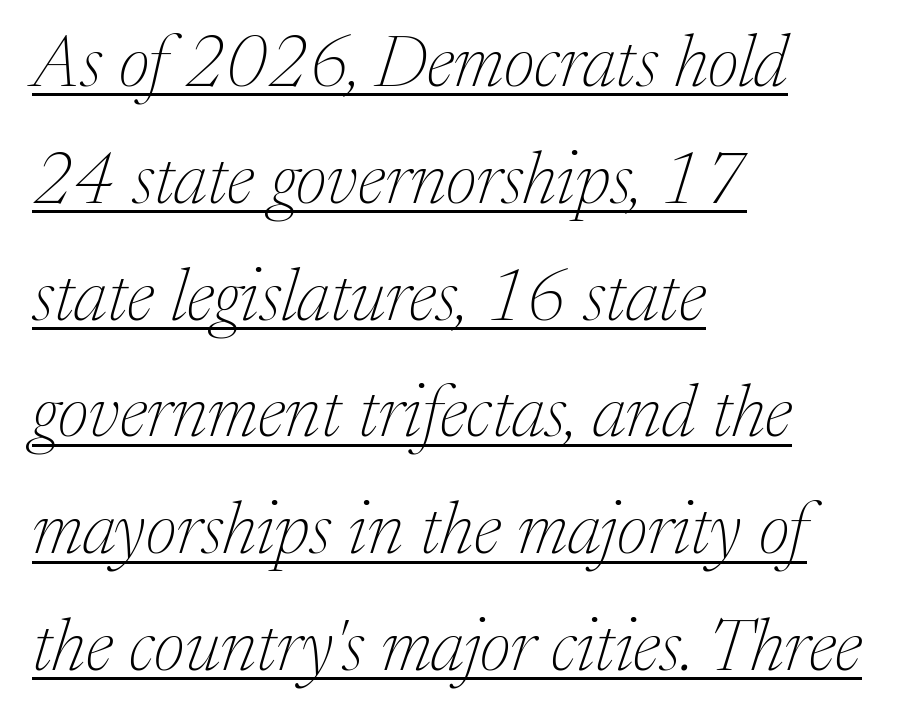
The image shows 73 px thin serif type, italic (leaning right); set left-aligned, normal line spacing (1.6x), normal letter spacing, underlined; medium stroke contrast and a medium x-height.
